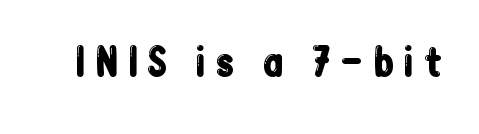
{"serif": "no", "italic": "no", "width": "condensed", "stroke_contrast": "low", "x_height": "medium", "monospaced": "no", "underline": "no", "letter_spacing": "wide", "letter_spacing_em": 0.24, "glyph_px": 38}
